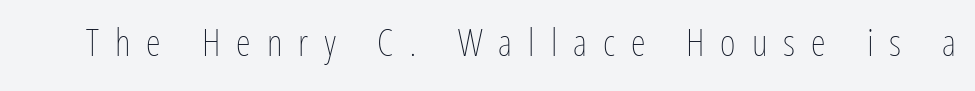
Q: Is the text bold? A: No.
Q: Is the text italic (slanted)? A: No, it is upright.
Q: Is the text underlined? A: No.
Q: Is the spacing between letters normal or unusually wide? A: Unusually wide.
Q: Width (condensed, normal, or wide)? A: Condensed.
Q: Stroke contrast? A: Low.
Q: x-height? A: Medium.
Q: Monospaced? A: No.
